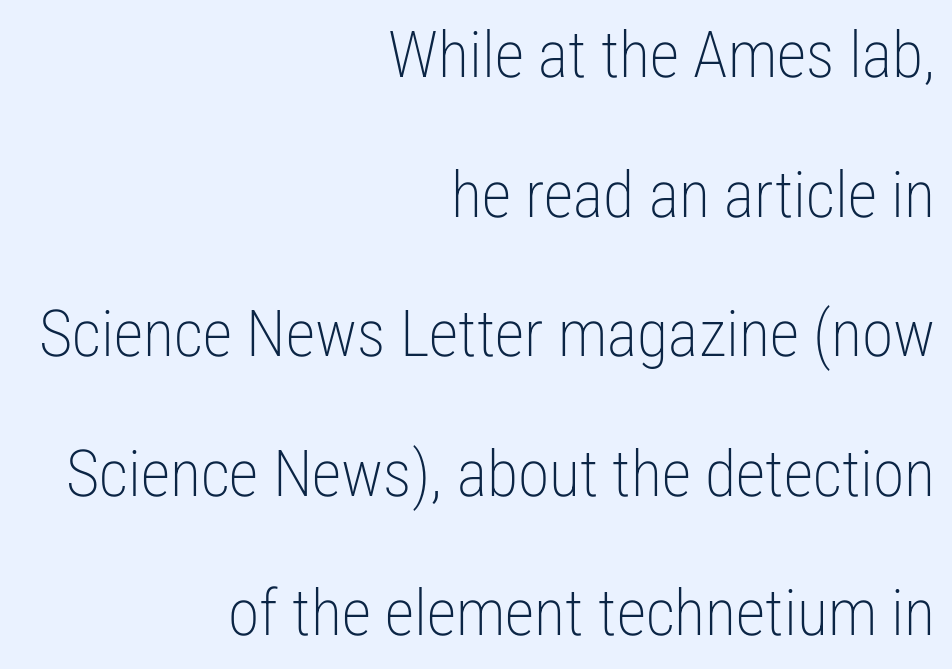
{"serif": "no", "italic": "no", "bold": "no", "weight": "light", "width": "condensed", "stroke_contrast": "low", "x_height": "medium", "monospaced": "no", "underline": "no", "align": "right", "line_spacing": "loose", "line_spacing_ratio": 2.18, "letter_spacing": "normal", "letter_spacing_em": 0.0, "glyph_px": 64}
